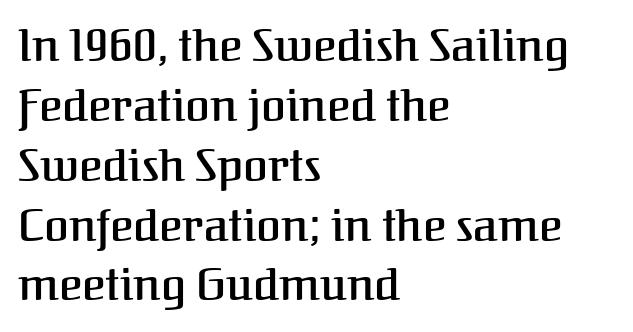
{"serif": "yes", "italic": "no", "bold": "semi", "weight": "semibold", "width": "normal", "stroke_contrast": "medium", "x_height": "medium", "monospaced": "no", "underline": "no", "align": "left", "line_spacing": "normal", "line_spacing_ratio": 1.33, "letter_spacing": "normal", "letter_spacing_em": 0.0, "glyph_px": 45}
